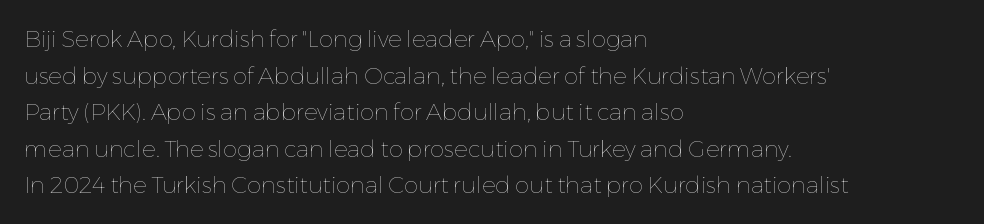
The image shows 23 px text type, upright; set left-aligned, normal line spacing (1.59x), normal letter spacing, not underlined.
